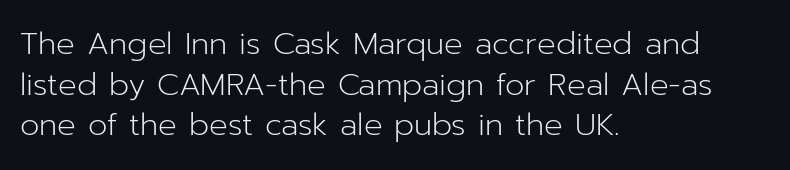
The image shows 31 px light sans-serif type, upright; set left-aligned, normal line spacing (1.31x), normal letter spacing, not underlined; low stroke contrast and a medium x-height.
